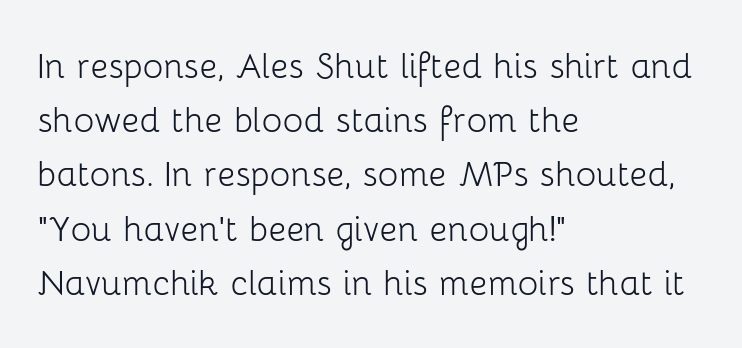
{"serif": "no", "italic": "no", "bold": "no", "weight": "light", "width": "normal", "stroke_contrast": "low", "x_height": "medium", "monospaced": "no", "underline": "no", "align": "left", "line_spacing": "normal", "line_spacing_ratio": 1.26, "letter_spacing": "normal", "letter_spacing_em": 0.0, "glyph_px": 43}
